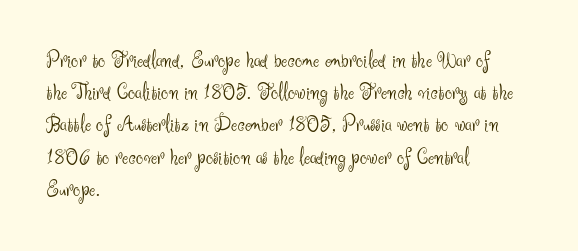
{"italic": "no", "bold": "no", "underline": "no", "align": "left", "line_spacing": "normal", "line_spacing_ratio": 1.4, "letter_spacing": "normal", "letter_spacing_em": 0.0, "glyph_px": 23}
